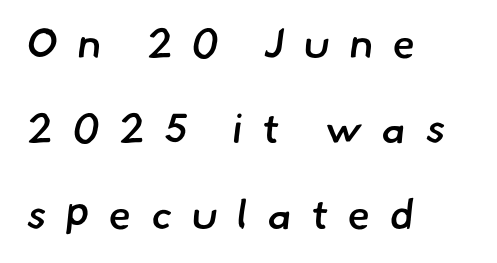
{"serif": "no", "bold": "semi", "weight": "semibold", "width": "normal", "stroke_contrast": "low", "x_height": "small", "monospaced": "no", "underline": "no", "align": "left", "line_spacing": "loose", "line_spacing_ratio": 2.08, "letter_spacing": "wide", "letter_spacing_em": 0.47, "glyph_px": 41}
